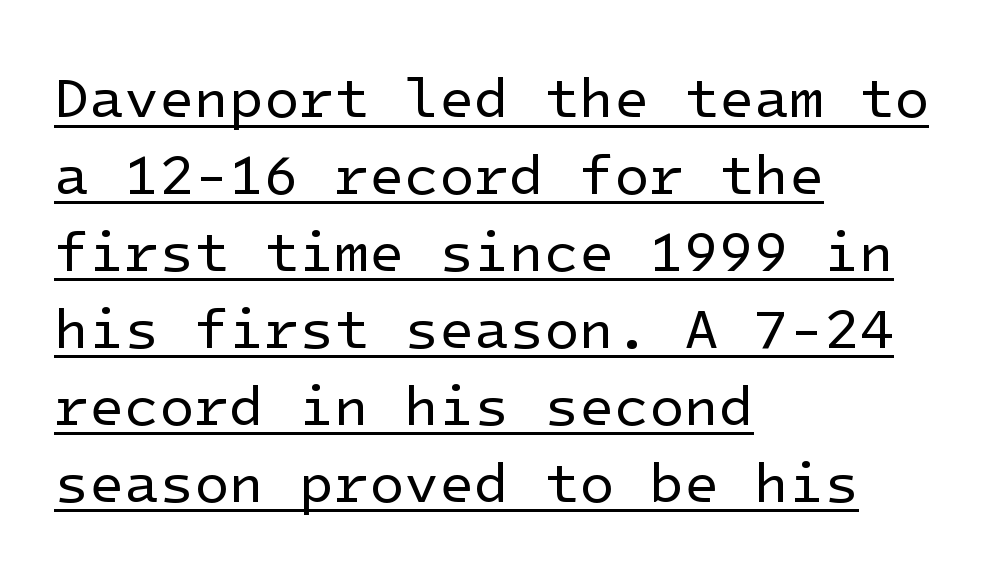
{"serif": "no", "italic": "no", "bold": "no", "weight": "regular", "width": "normal", "stroke_contrast": "low", "x_height": "medium", "underline": "yes", "align": "left", "line_spacing": "normal", "line_spacing_ratio": 1.35, "letter_spacing": "normal", "letter_spacing_em": 0.0, "glyph_px": 57}
